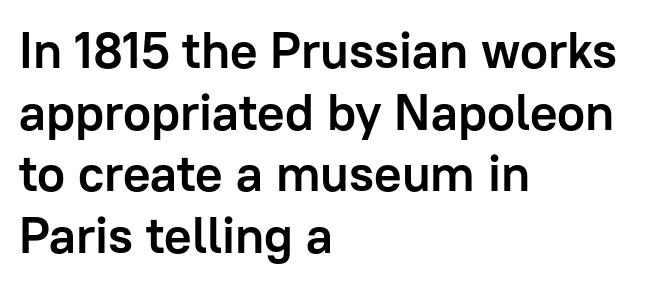
Q: Is the text bold? A: Yes.
Q: Is the text italic (slanted)? A: No, it is upright.
Q: Is the typeface a serif or a sans-serif typeface? A: Sans-serif.
Q: Is the text underlined? A: No.
Q: How is the paragraph aligned? A: Left-aligned.
Q: Is the spacing between letters normal or unusually wide? A: Normal.
Q: Width (condensed, normal, or wide)? A: Normal.
Q: Stroke contrast? A: Low.
Q: x-height? A: Medium.
Q: Monospaced? A: No.
